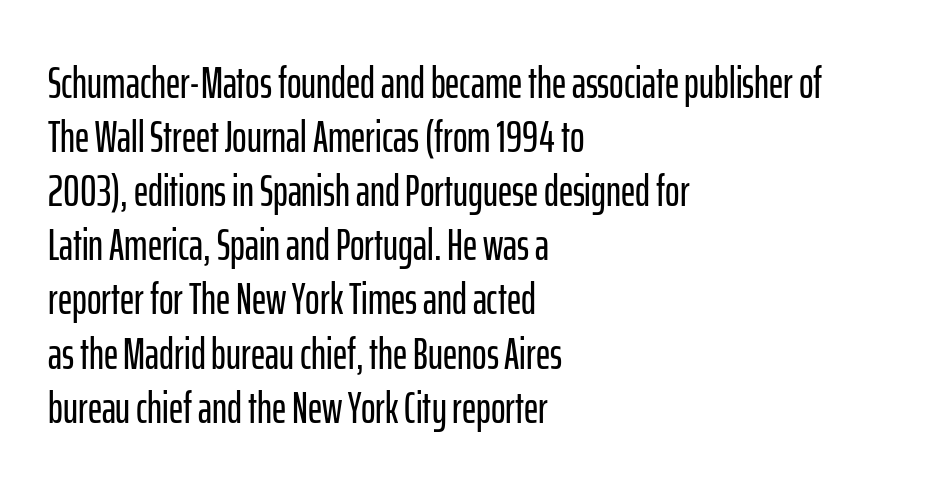
The image shows 44 px condensed sans-serif type, upright; set left-aligned, line spacing 1.23x, normal letter spacing, not underlined; low stroke contrast and a medium x-height.
